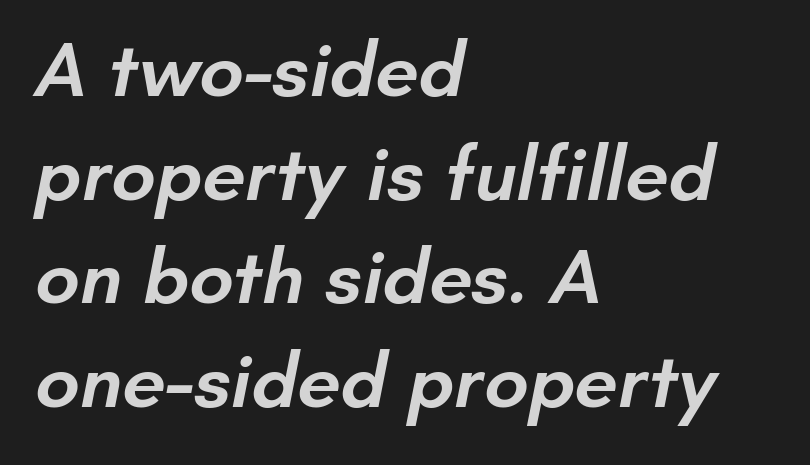
Baseline-to-baseline distance is the conventional proportion of letter height. The rendering keeps characters at their native spacing. The letters advance in unequal steps, a hallmark of proportional type. The strip under each line holds only bare page. These lines stack with their left ends in a neat column.
